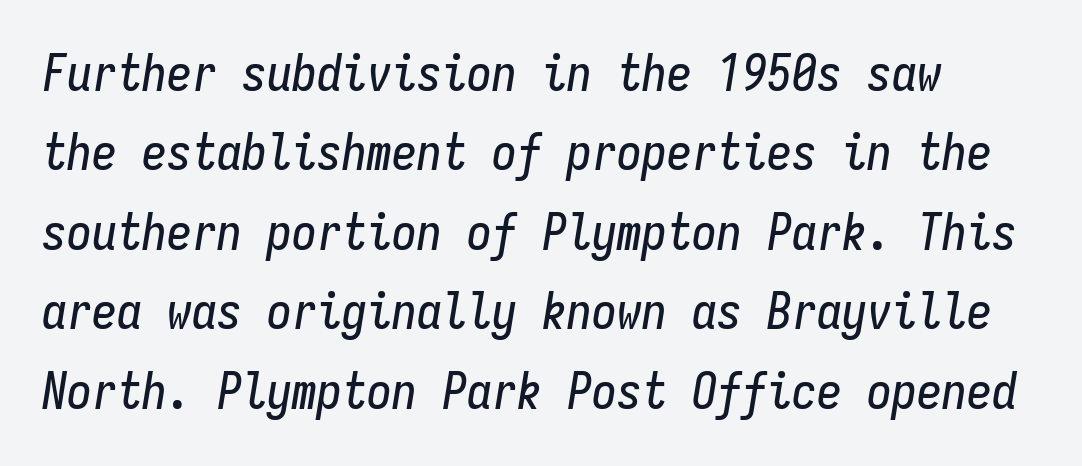
Q: Is the text italic (slanted)? A: Yes, it leans right by about 9 degrees.
Q: Is the text underlined? A: No.
Q: Is the spacing between letters normal or unusually wide? A: Normal.
Q: Is the spacing between lines tight, normal or loose? A: Normal.
Q: Width (condensed, normal, or wide)? A: Condensed.
Q: Stroke contrast? A: Low.
Q: x-height? A: Medium.
Q: Monospaced? A: Yes.
